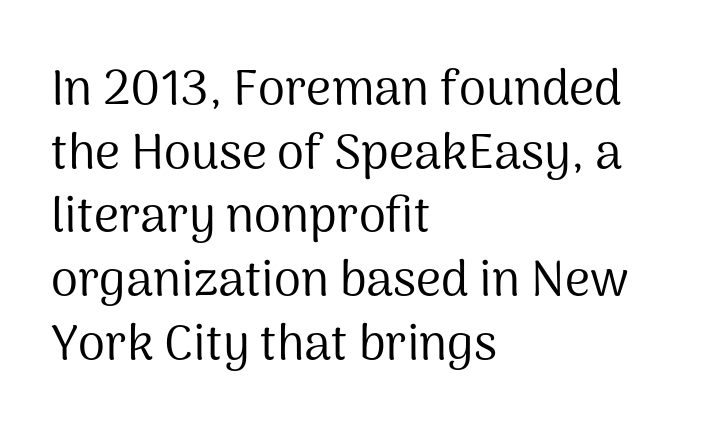
The image shows 49 px regular-weight sans-serif type, upright; set left-aligned, normal line spacing (1.3x), normal letter spacing, not underlined; medium stroke contrast and a medium x-height.
